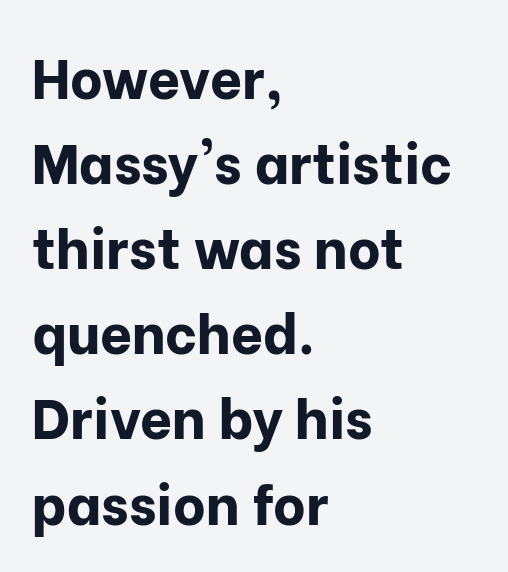
Q: Is the text bold? A: Yes.
Q: Is the text italic (slanted)? A: No, it is upright.
Q: Is the typeface a serif or a sans-serif typeface? A: Sans-serif.
Q: Is the text underlined? A: No.
Q: How is the paragraph aligned? A: Left-aligned.
Q: Is the spacing between letters normal or unusually wide? A: Normal.
Q: Is the spacing between lines tight, normal or loose? A: Normal.
Q: Width (condensed, normal, or wide)? A: Normal.
Q: Stroke contrast? A: Low.
Q: x-height? A: Medium.
Q: Monospaced? A: No.
